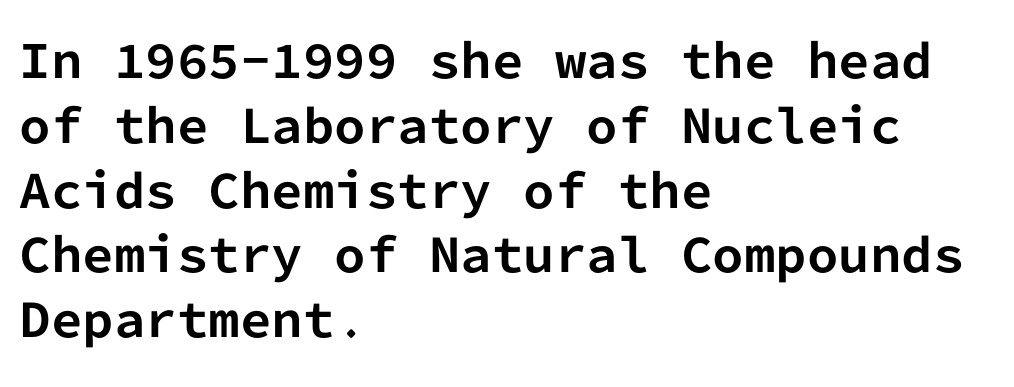
Default kerning and tracking; the words read as compact shapes. Monospaced: the letters line up in strict vertical columns. Notice how the passage keeps a crisp vertical edge on the left only. Typographically, this falls in the sans-serif category.
